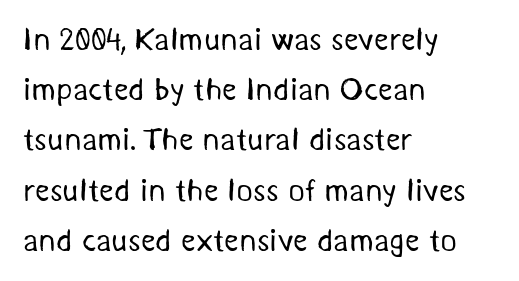
Q: Is the text bold? A: No.
Q: Is the typeface a serif or a sans-serif typeface? A: Sans-serif.
Q: Is the text underlined? A: No.
Q: How is the paragraph aligned? A: Left-aligned.
Q: Is the spacing between letters normal or unusually wide? A: Normal.
Q: Is the spacing between lines tight, normal or loose? A: Normal.
Q: Width (condensed, normal, or wide)? A: Normal.
Q: Stroke contrast? A: Medium.
Q: x-height? A: Medium.
Q: Monospaced? A: No.
